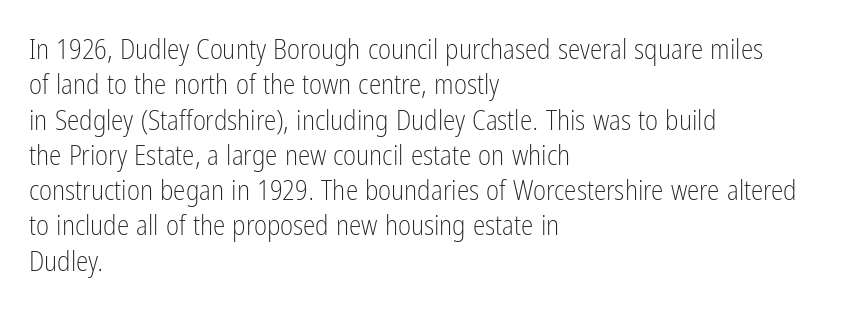
Lines of text with bare space underneath. The characters are drawn with everyday or finer stroke widths. The paragraph shown leans on its left margin. Does extra space separate the letters? No, they use regular spacing. The lettering holds an erect, upright posture throughout.
